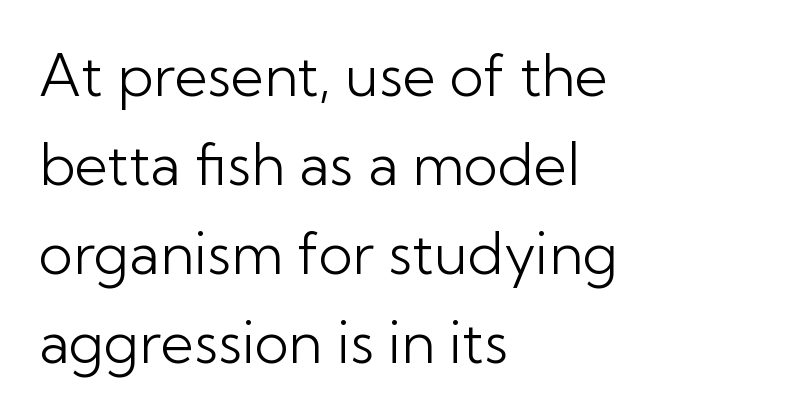
{"serif": "no", "italic": "no", "bold": "no", "weight": "light", "width": "normal", "stroke_contrast": "low", "x_height": "medium", "monospaced": "no", "underline": "no", "align": "left", "line_spacing": "normal", "line_spacing_ratio": 1.56, "letter_spacing": "normal", "letter_spacing_em": 0.0, "glyph_px": 57}
